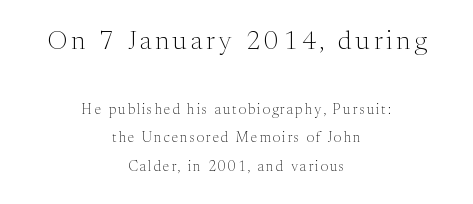
{"italic": "no", "bold": "no", "underline": "no", "align": "center", "line_spacing": "loose", "line_spacing_ratio": 2.04, "larger_block": "first", "size_ratio": 1.86, "glyph_px": 26}
